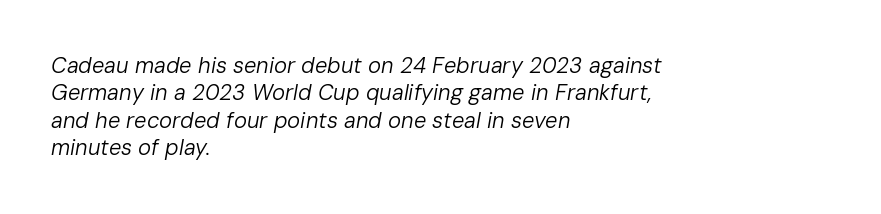
{"italic": "yes", "lean": "right", "slant_degrees": 10, "bold": "no", "underline": "no", "align": "left", "line_spacing": "normal", "line_spacing_ratio": 1.25, "letter_spacing": "normal", "letter_spacing_em": 0.0, "glyph_px": 22}
